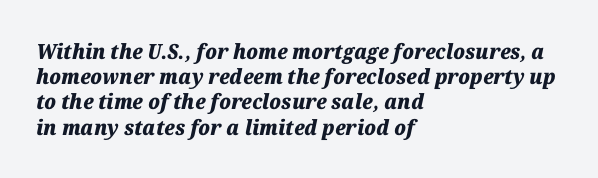
{"italic": "yes", "lean": "right", "slant_degrees": 12, "bold": "yes", "underline": "no", "align": "left", "line_spacing_ratio": 1.2, "letter_spacing": "normal", "letter_spacing_em": 0.0, "glyph_px": 21}
